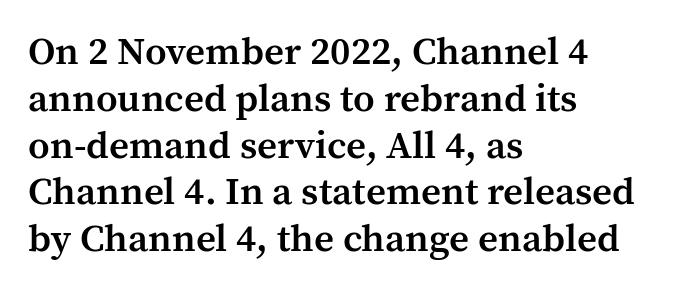
Q: Is the text bold? A: Semi-bold.
Q: Is the text italic (slanted)? A: No, it is upright.
Q: Is the typeface a serif or a sans-serif typeface? A: Serif.
Q: Is the text underlined? A: No.
Q: How is the paragraph aligned? A: Left-aligned.
Q: Is the spacing between letters normal or unusually wide? A: Normal.
Q: Width (condensed, normal, or wide)? A: Normal.
Q: Stroke contrast? A: Medium.
Q: x-height? A: Medium.
Q: Monospaced? A: No.
